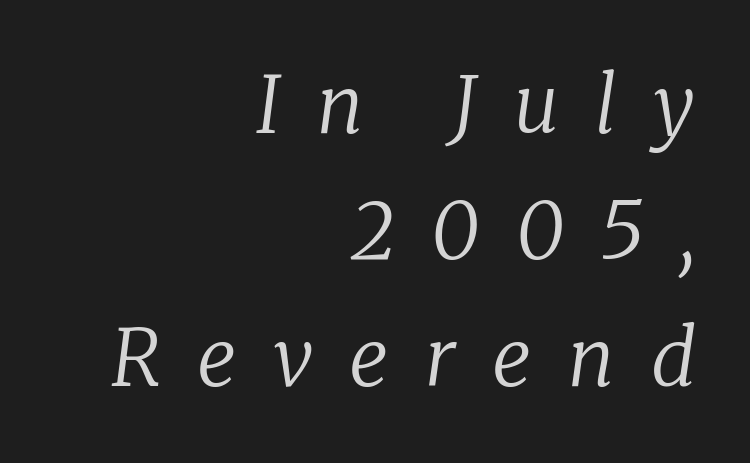
{"serif": "yes", "italic": "yes", "lean": "right", "slant_degrees": 8, "bold": "no", "weight": "regular", "width": "normal", "stroke_contrast": "low", "x_height": "medium", "monospaced": "no", "underline": "no", "align": "right", "line_spacing": "normal", "line_spacing_ratio": 1.6, "letter_spacing": "wide", "letter_spacing_em": 0.46, "glyph_px": 79}
